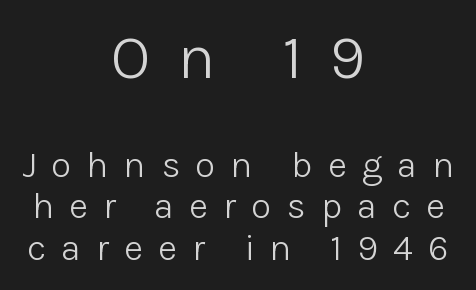
{"serif": "no", "italic": "no", "bold": "no", "weight": "light", "width": "normal", "stroke_contrast": "low", "x_height": "medium", "monospaced": "no", "underline": "no", "align": "center", "line_spacing": "tight", "line_spacing_ratio": 1.13, "letter_spacing": "wide", "letter_spacing_em": 0.41, "larger_block": "first", "size_ratio": 1.73, "glyph_px": 64}
